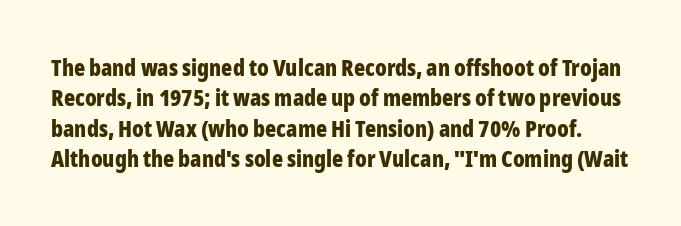
The image shows 23 px bold type, upright; set normal line spacing (1.32x), normal letter spacing, not underlined.
